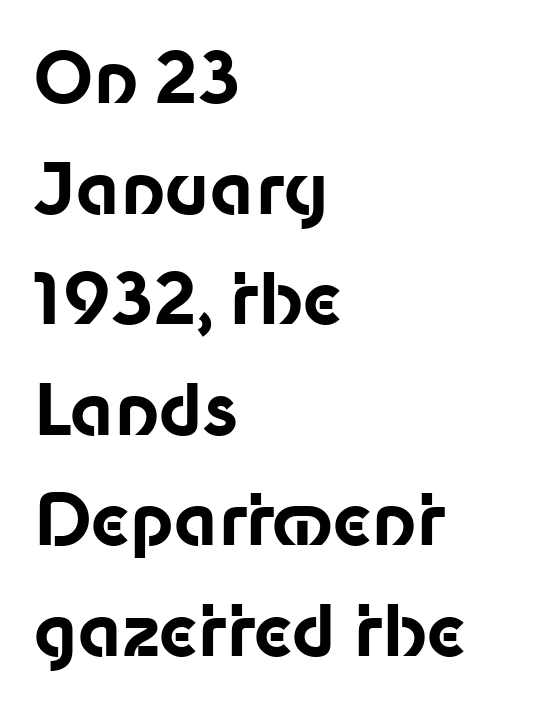
{"serif": "no", "italic": "no", "bold": "yes", "weight": "bold", "width": "normal", "stroke_contrast": "low", "x_height": "medium", "monospaced": "no", "underline": "no", "align": "left", "line_spacing": "normal", "line_spacing_ratio": 1.58, "letter_spacing": "normal", "letter_spacing_em": 0.0, "glyph_px": 70}
